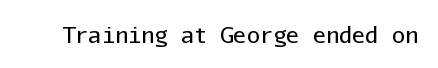
The space directly below the letters is spotless. Quick note: not italic, upright. The line texture is even and compact thanks to regular tracking. These glyphs show unthickened strokes, regular width or finer.
